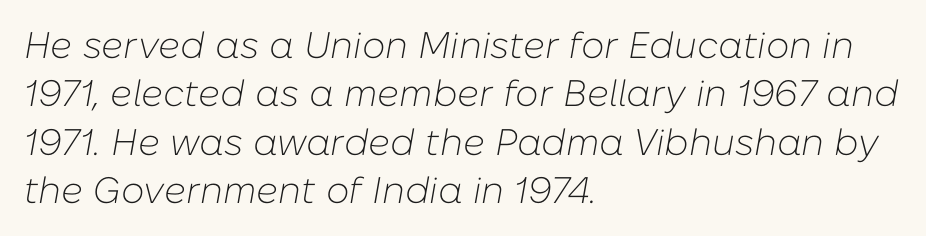
Characters follow at the spacing the type designer built in. Casual observation: everything's shoved over to the left. Each new line begins a customary step beneath the previous one. Beneath every word, the page is bare. This sample has the flowing, uneven cadence of proportional lettering.
